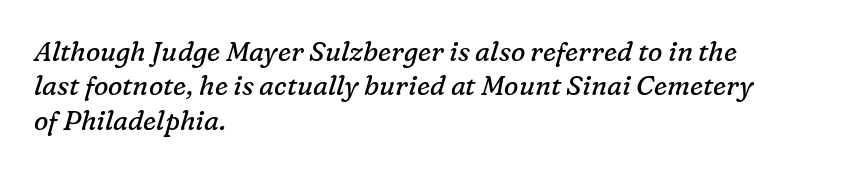
In terms of letterspacing, this is plain default setting. Nobody drew a line under any word here. The typography opts for an oblique posture over an upright one. These glyphs show unthickened strokes, regular width or finer.
